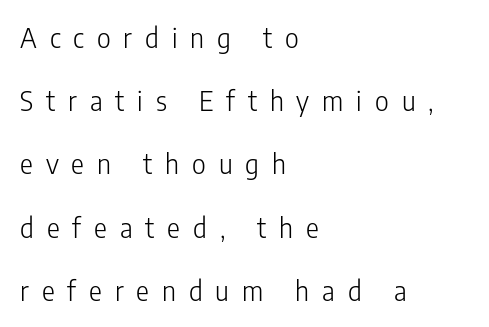
Q: Is the text bold? A: No.
Q: Is the text italic (slanted)? A: No, it is upright.
Q: Is the text underlined? A: No.
Q: How is the paragraph aligned? A: Left-aligned.
Q: Is the spacing between letters normal or unusually wide? A: Unusually wide.
Q: Is the spacing between lines tight, normal or loose? A: Loose.
